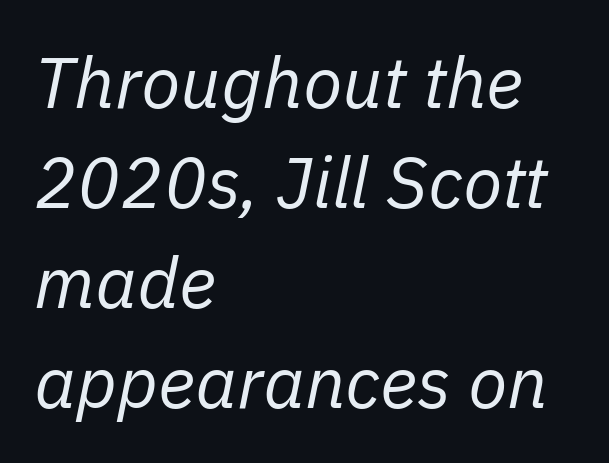
The image shows 72 px regular-weight type, italic (leaning right); set left-aligned, normal line spacing (1.39x), normal letter spacing, not underlined; low stroke contrast and a medium x-height.
